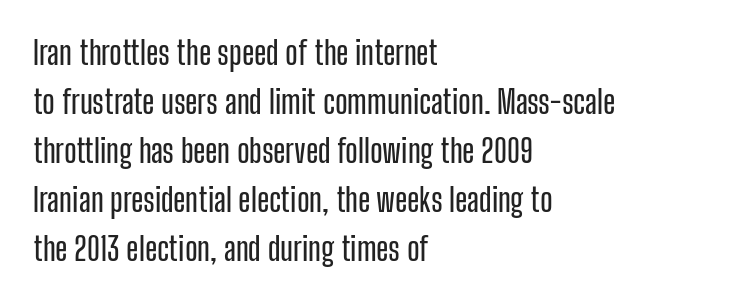
{"serif": "no", "italic": "no", "width": "condensed", "stroke_contrast": "low", "x_height": "medium", "monospaced": "no", "underline": "no", "align": "left", "line_spacing": "normal", "line_spacing_ratio": 1.53, "letter_spacing": "normal", "letter_spacing_em": 0.0, "glyph_px": 32}
